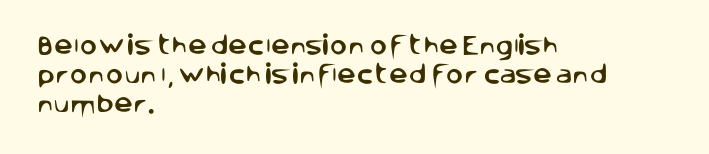
The image shows 21 px text type, upright; set left-aligned, normal line spacing (1.38x), normal letter spacing, not underlined.
